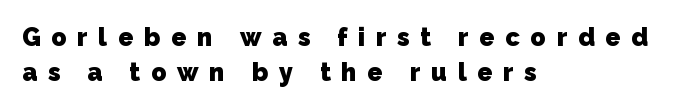
The image shows 25 px bold type; set left-aligned, normal line spacing (1.4x), unusually wide letter spacing (+0.43 em), not underlined.
